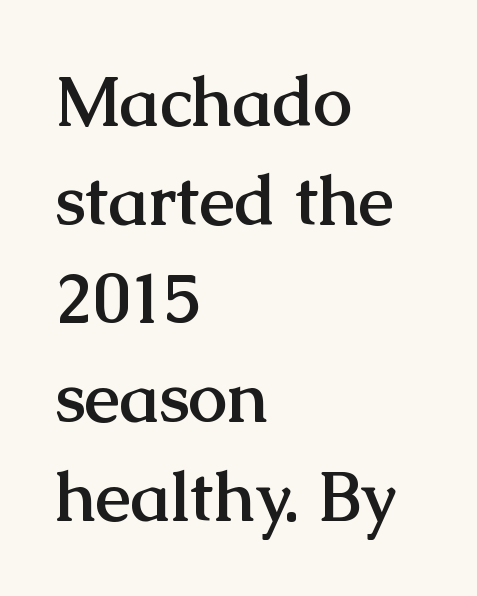
The paragraph shown leans on its left margin. Each letter keeps its own natural width here, so spacing adapts to shape. The gap between lines stays unmarked. Strong, thick strokes mark this as bold type. Posture: straight, roman, zero tilt. Words appear dense and cohesive because spacing is normal.
